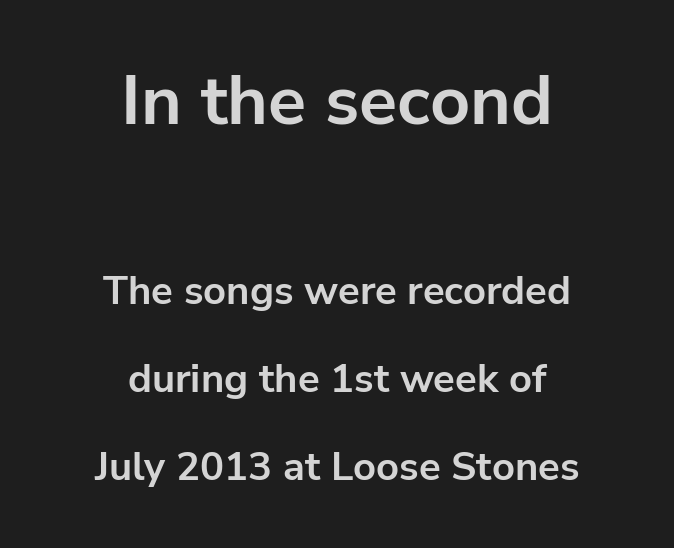
Are there feet on the stems? There aren't — it's a sans. The foot of each line stays bare and open. Alignment: centered. The rendering shrinks the type as you move from the upper chunk to the lower. The rendering uses a bold face; every stroke is thick and dark. Honestly, the rows look like they've been pulled way apart.
